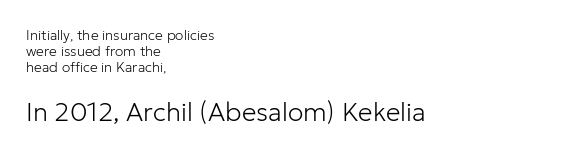
Q: Is the text bold? A: No.
Q: Is the text italic (slanted)? A: No, it is upright.
Q: Is the text underlined? A: No.
Q: How is the paragraph aligned? A: Left-aligned.
Q: Is the spacing between letters normal or unusually wide? A: Normal.
Q: Is the spacing between lines tight, normal or loose? A: Tight.
Q: Which block of text is set in a larger size, the first (top) or the second (bottom)? A: The second (bottom) one.
